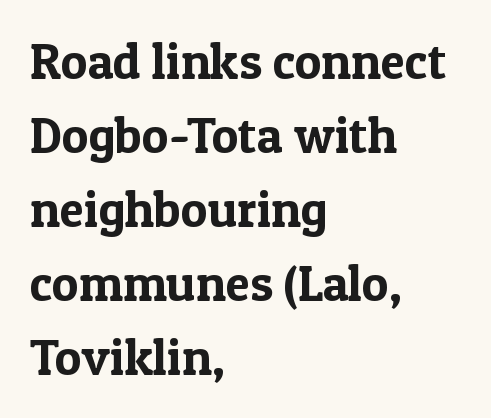
The image shows 50 px serif type, upright; set left-aligned, normal line spacing (1.48x), normal letter spacing, not underlined; a medium x-height.
